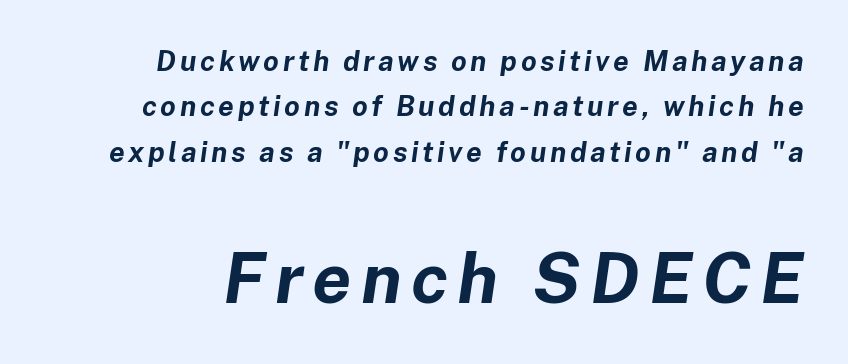
The strokes are fattened all the way to bold. Does the leading feel generous? No, just average. Has an underline been added? It has not. The face used here is proportionally spaced, like ordinary book or web type. The composition opens small and finishes big. Looking at the ascenders, they clearly lean.
